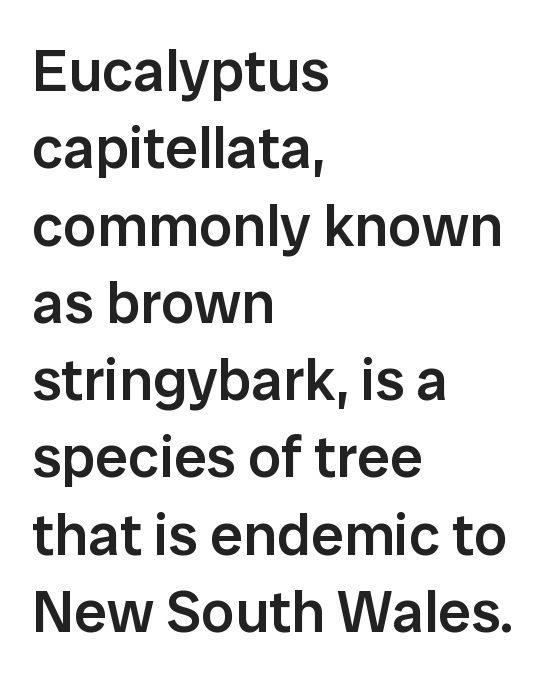
{"serif": "no", "italic": "no", "bold": "semi", "weight": "semibold", "width": "normal", "stroke_contrast": "low", "x_height": "medium", "monospaced": "no", "underline": "no", "align": "left", "line_spacing": "normal", "line_spacing_ratio": 1.31, "letter_spacing": "normal", "letter_spacing_em": 0.0, "glyph_px": 59}
